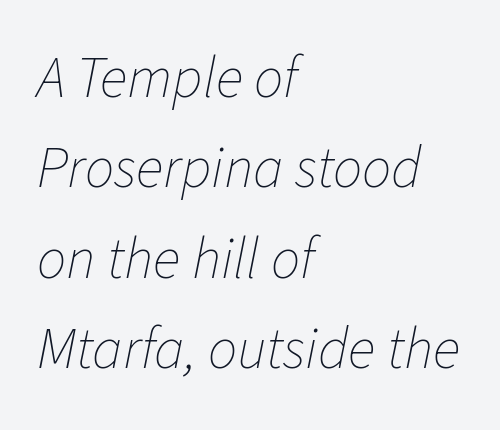
The image shows 58 px thin type, italic (leaning right); set left-aligned, normal line spacing (1.56x), normal letter spacing, not underlined; low stroke contrast and a medium x-height.
